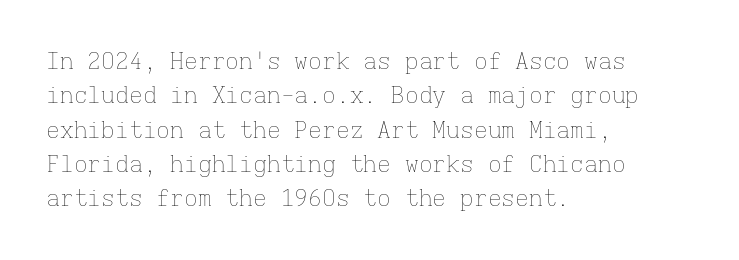
Q: Is the text bold? A: No.
Q: Is the text italic (slanted)? A: No, it is upright.
Q: Is the text underlined? A: No.
Q: How is the paragraph aligned? A: Left-aligned.
Q: Is the spacing between letters normal or unusually wide? A: Normal.
Q: Is the spacing between lines tight, normal or loose? A: Normal.
